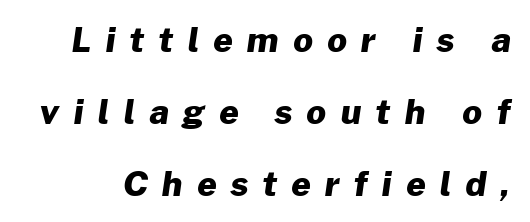
Q: Is the text bold? A: Yes.
Q: Is the typeface a serif or a sans-serif typeface? A: Sans-serif.
Q: Is the text underlined? A: No.
Q: Is the spacing between letters normal or unusually wide? A: Unusually wide.
Q: Is the spacing between lines tight, normal or loose? A: Loose.
Q: Width (condensed, normal, or wide)? A: Normal.
Q: Stroke contrast? A: Low.
Q: x-height? A: Medium.
Q: Monospaced? A: No.
